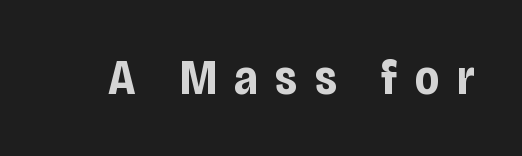
The image shows 49 px bold, condensed sans-serif type, upright; set unusually wide letter spacing (+0.36 em), not underlined; low stroke contrast and a large x-height.
